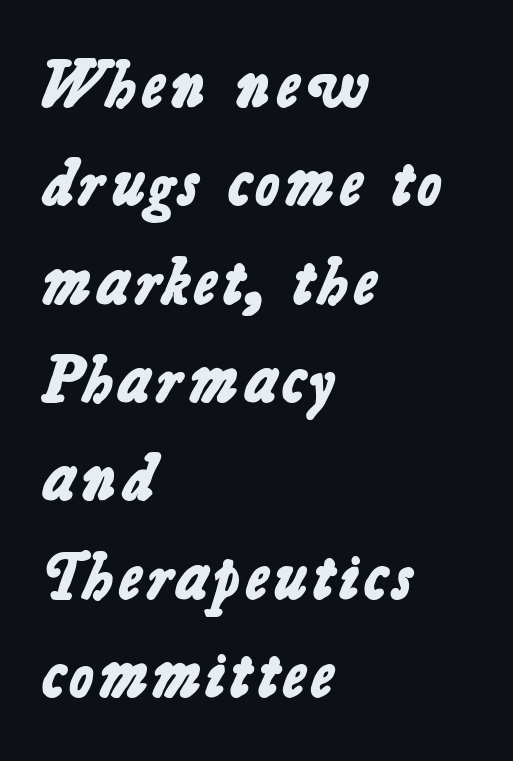
The passage shown is typeset with a sans-serif family. Regarding leading, the lines here are spaced in the standard way. Heavy, bold letterforms. Words appear dense and cohesive because spacing is normal. Bare-footed words on every line. Character widths vary here, with narrow letters taking less room than wide ones.
